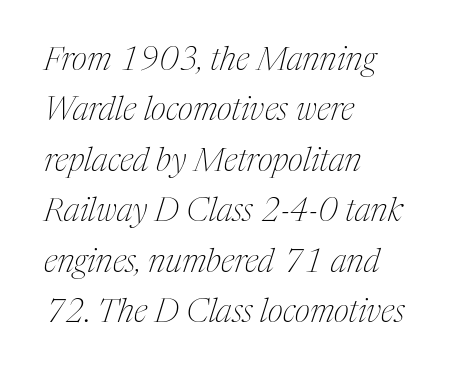
{"serif": "yes", "italic": "yes", "lean": "right", "slant_degrees": 17, "bold": "no", "weight": "thin", "width": "condensed", "stroke_contrast": "medium", "x_height": "medium", "monospaced": "no", "underline": "no", "align": "left", "line_spacing": "normal", "line_spacing_ratio": 1.53, "letter_spacing": "normal", "letter_spacing_em": 0.0, "glyph_px": 33}
